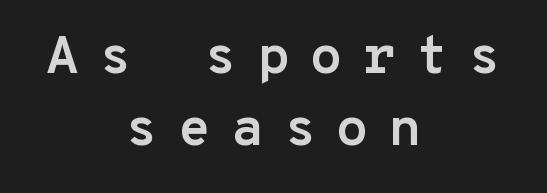
The image shows 53 px semibold sans-serif type, upright, monospaced; set centered, normal line spacing (1.36x), unusually wide letter spacing (+0.38 em), not underlined; low stroke contrast and a medium x-height.
